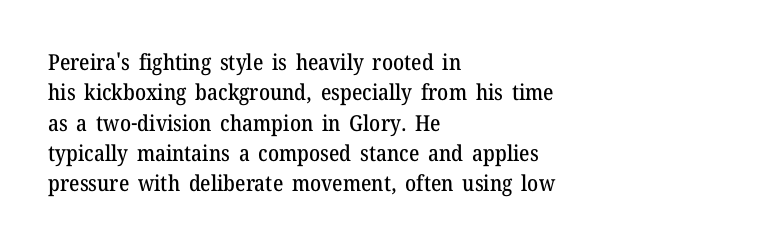
Descenders are the only things crossing below the line. The paragraph has a hard left edge and a soft right edge. Nothing unusual about the tracking: characters are spaced as the font intends. Vertically, the passage feels balanced, rows spaced as you'd expect. If you drew a line through each stem, it would be perfectly vertical.
